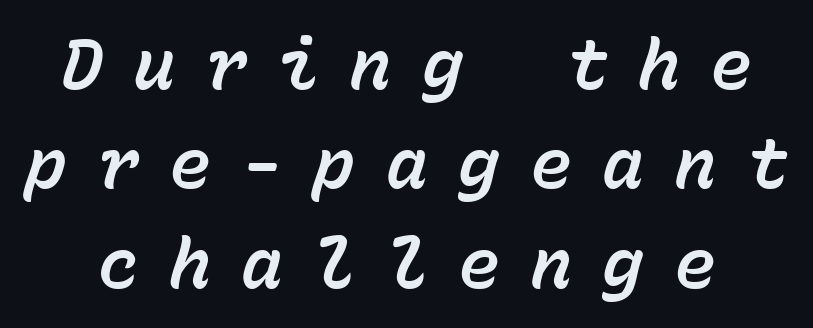
{"italic": "yes", "lean": "right", "slant_degrees": 15, "width": "normal", "stroke_contrast": "low", "x_height": "medium", "monospaced": "yes", "underline": "no", "line_spacing": "normal", "line_spacing_ratio": 1.42, "letter_spacing": "wide", "letter_spacing_em": 0.43, "glyph_px": 70}
